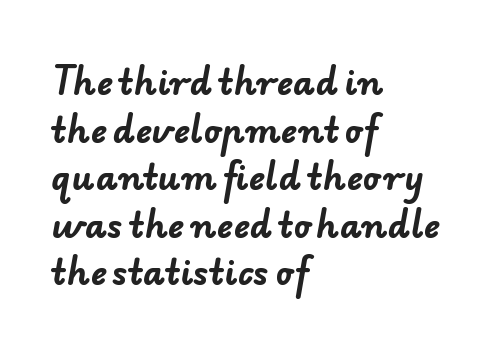
The image shows 34 px bold sans-serif type; set left-aligned, normal line spacing (1.4x), normal letter spacing, not underlined; low stroke contrast and a small x-height.
